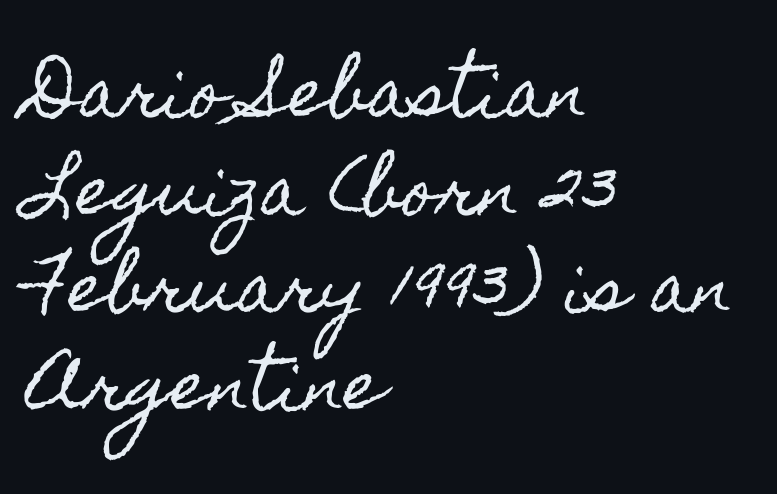
{"width": "condensed", "x_height": "small", "monospaced": "no", "underline": "no", "align": "left", "line_spacing": "normal", "line_spacing_ratio": 1.48, "letter_spacing": "normal", "letter_spacing_em": 0.0, "glyph_px": 66}
